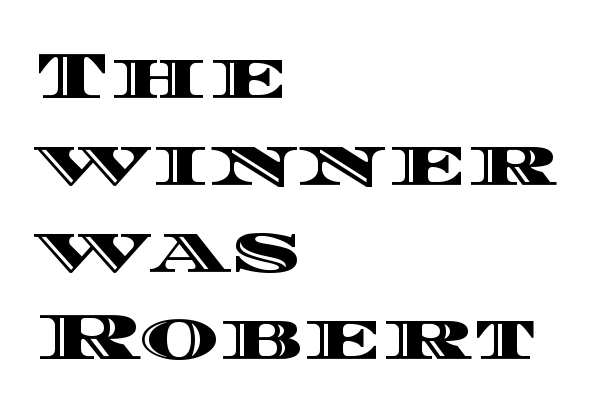
The image shows 67 px wide type, upright; set left-aligned, normal line spacing (1.3x), normal letter spacing, not underlined; a large x-height.
